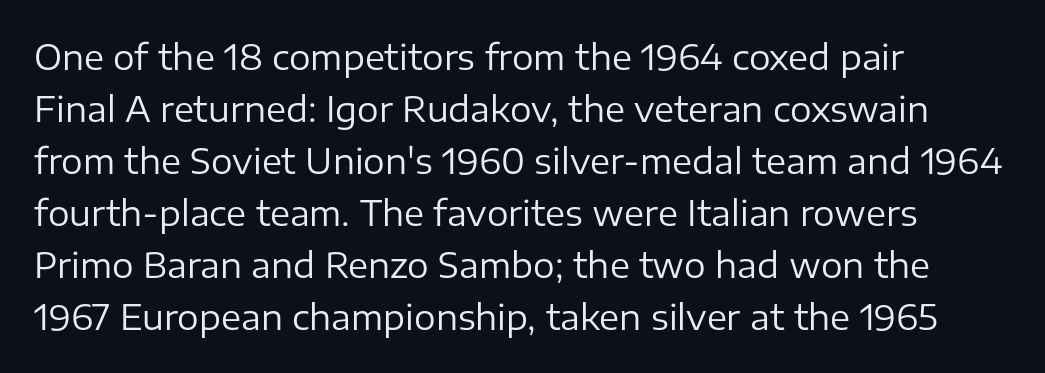
The image shows 34 px regular-weight sans-serif type, upright; set left-aligned, normal line spacing (1.53x), normal letter spacing, not underlined; low stroke contrast and a medium x-height.
